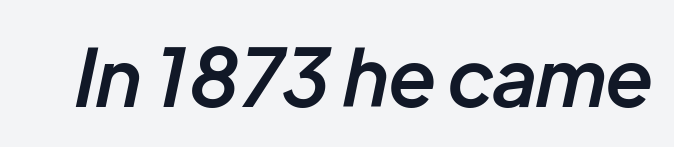
{"italic": "yes", "lean": "right", "slant_degrees": 12, "bold": "semi", "weight": "semibold", "width": "normal", "stroke_contrast": "low", "x_height": "medium", "monospaced": "no", "underline": "no", "letter_spacing": "normal", "letter_spacing_em": 0.0, "glyph_px": 79}
